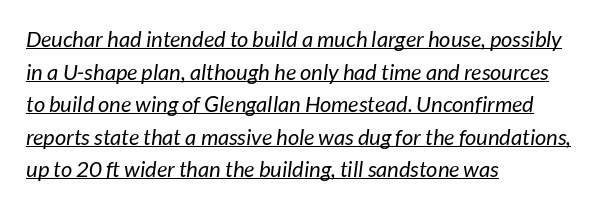
The image shows 22 px text type; set left-aligned, normal line spacing (1.48x), normal letter spacing, underlined.
